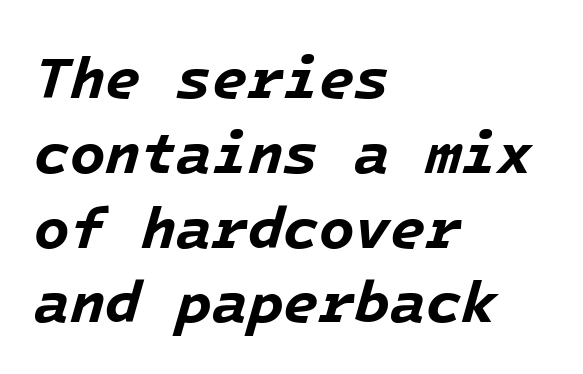
{"italic": "yes", "lean": "right", "slant_degrees": 16, "bold": "yes", "weight": "bold", "width": "normal", "stroke_contrast": "low", "x_height": "medium", "underline": "no", "align": "left", "line_spacing": "normal", "line_spacing_ratio": 1.29, "letter_spacing": "normal", "letter_spacing_em": 0.0, "glyph_px": 58}
